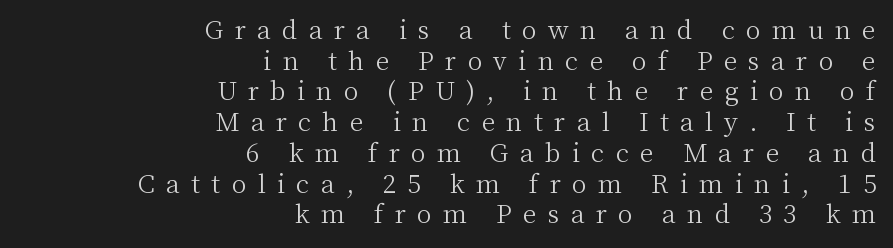
{"italic": "no", "bold": "no", "underline": "no", "align": "right", "line_spacing_ratio": 1.23, "letter_spacing": "wide", "letter_spacing_em": 0.45, "glyph_px": 25}
